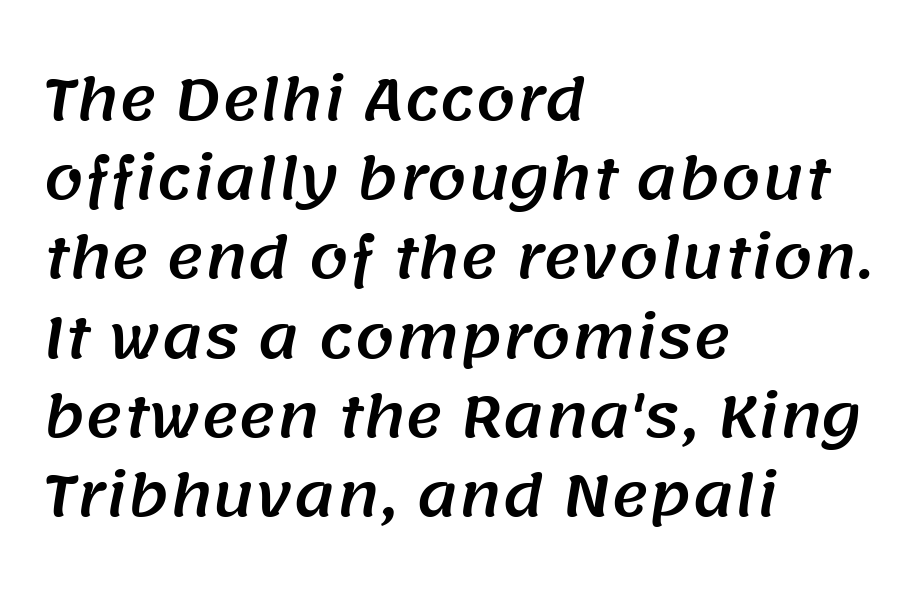
The image shows 57 px sans-serif type; set left-aligned, normal line spacing (1.39x), normal letter spacing, not underlined; medium stroke contrast and a large x-height.
